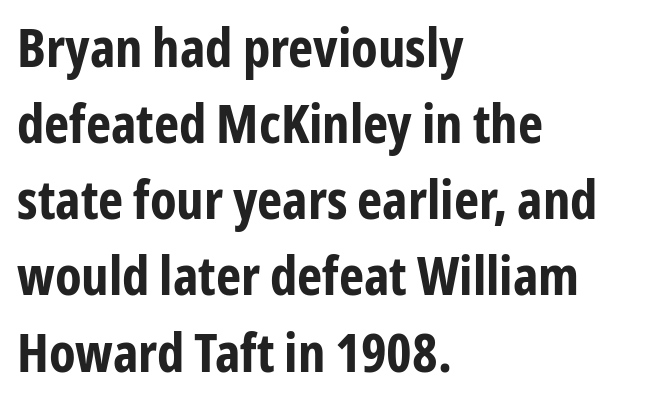
Q: Is the text bold? A: Yes.
Q: Is the text italic (slanted)? A: No, it is upright.
Q: Is the typeface a serif or a sans-serif typeface? A: Sans-serif.
Q: Is the text underlined? A: No.
Q: How is the paragraph aligned? A: Left-aligned.
Q: Is the spacing between letters normal or unusually wide? A: Normal.
Q: Is the spacing between lines tight, normal or loose? A: Normal.
Q: Width (condensed, normal, or wide)? A: Condensed.
Q: Stroke contrast? A: Low.
Q: x-height? A: Medium.
Q: Monospaced? A: No.
